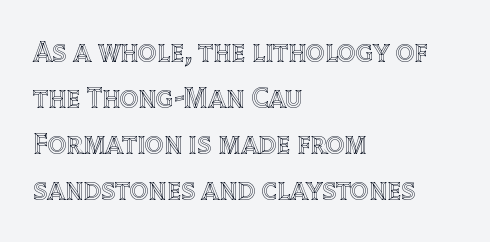
Q: Is the text italic (slanted)? A: No, it is upright.
Q: Is the text underlined? A: No.
Q: How is the paragraph aligned? A: Left-aligned.
Q: Is the spacing between letters normal or unusually wide? A: Normal.
Q: Is the spacing between lines tight, normal or loose? A: Normal.
Q: Width (condensed, normal, or wide)? A: Normal.
Q: x-height? A: Large.
Q: Monospaced? A: No.
